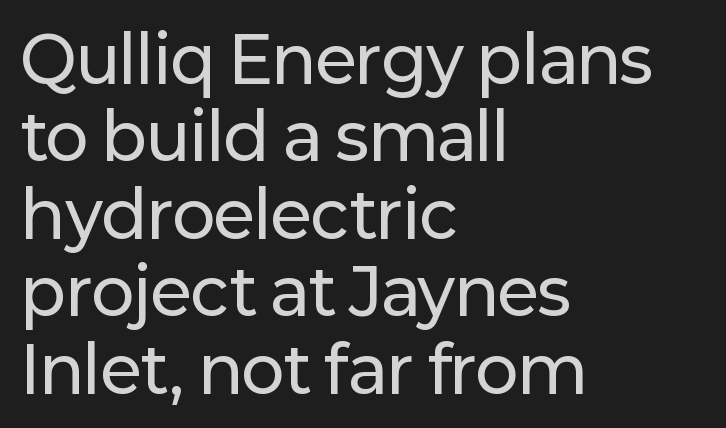
{"serif": "no", "italic": "no", "width": "normal", "stroke_contrast": "low", "x_height": "medium", "monospaced": "no", "underline": "no", "align": "left", "line_spacing_ratio": 1.21, "letter_spacing": "normal", "letter_spacing_em": 0.0, "glyph_px": 64}
